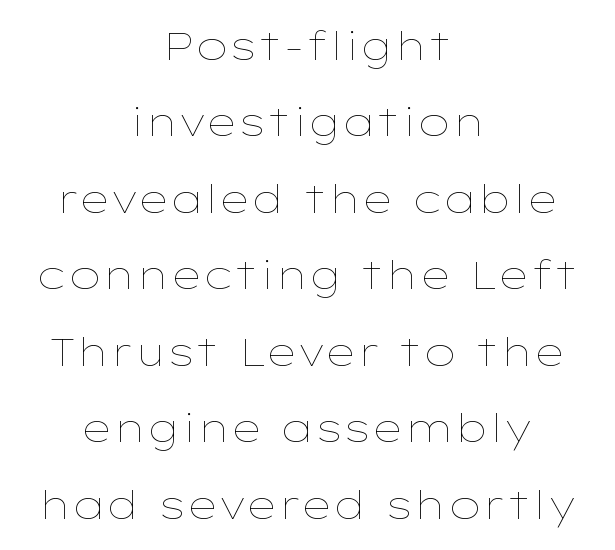
The image shows 39 px thin, wide type, upright; set centered, loose line spacing (1.96x), normal letter spacing, not underlined; low stroke contrast and a medium x-height.
